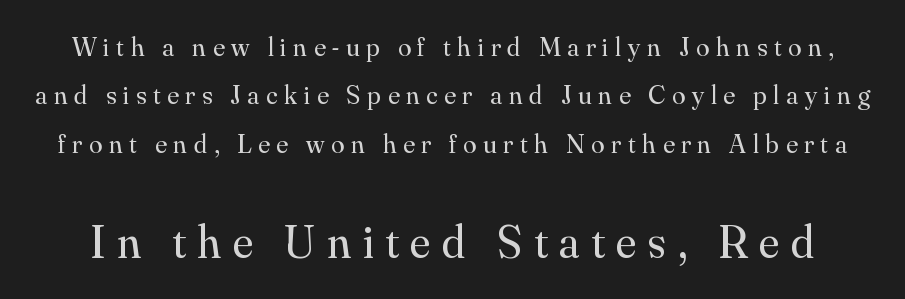
Q: Is the text bold? A: No.
Q: Is the text italic (slanted)? A: No, it is upright.
Q: Is the typeface a serif or a sans-serif typeface? A: Serif.
Q: Is the text underlined? A: No.
Q: Is the spacing between letters normal or unusually wide? A: Unusually wide.
Q: Which block of text is set in a larger size, the first (top) or the second (bottom)? A: The second (bottom) one.
Q: Width (condensed, normal, or wide)? A: Normal.
Q: Stroke contrast? A: Medium.
Q: x-height? A: Small.
Q: Monospaced? A: No.
